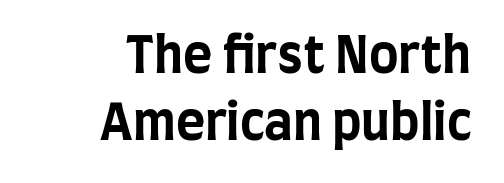
These lines are set flush right with a ragged left edge. This rendering leaves character spacing at its baseline value. This sample keeps an unexceptional amount of space between lines. Serifs: no, the terminals of the letterforms are clean. Varying glyph widths throughout — classic text-font behaviour.
